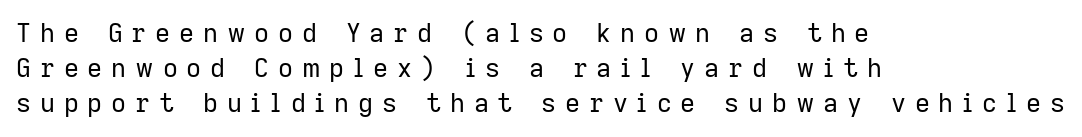
A typesetter would mark this as roman, not italic. Type without underlining. Ink coverage per letter is moderate at most. Line beginnings align vertically; line endings do not. If you measured baseline to baseline, you'd find a middling distance. Caption: expanded tracking, letters set apart.
